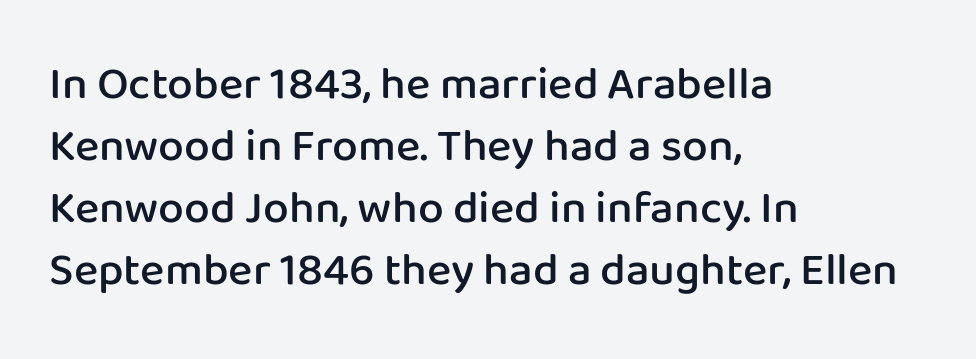
{"serif": "no", "italic": "no", "bold": "semi", "weight": "semibold", "width": "normal", "stroke_contrast": "low", "x_height": "medium", "monospaced": "no", "underline": "no", "align": "left", "line_spacing": "normal", "line_spacing_ratio": 1.35, "letter_spacing": "normal", "letter_spacing_em": 0.0, "glyph_px": 46}
